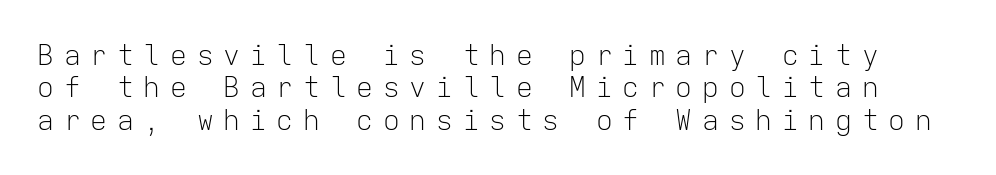
The image shows 28 px light sans-serif type, upright, monospaced; set line spacing 1.16x, unusually wide letter spacing (+0.35 em), not underlined; low stroke contrast and a medium x-height.
